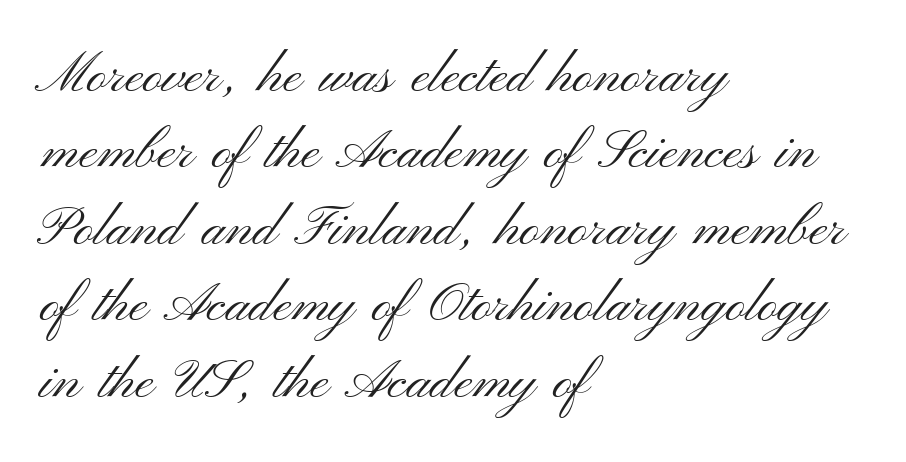
{"serif": "no", "bold": "no", "weight": "light", "width": "wide", "stroke_contrast": "medium", "x_height": "small", "monospaced": "no", "underline": "no", "align": "left", "line_spacing": "normal", "line_spacing_ratio": 1.39, "letter_spacing": "normal", "letter_spacing_em": 0.0, "glyph_px": 55}
